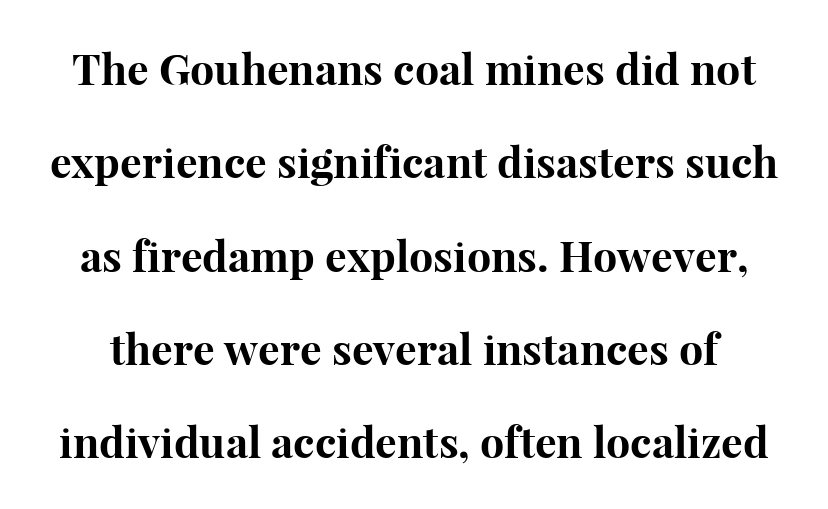
Each letter keeps its own natural width here, so spacing adapts to shape. Style check: upright. Nobody touched the tracking dial on this one. What weight is shown? A full bold with thick strokes.
